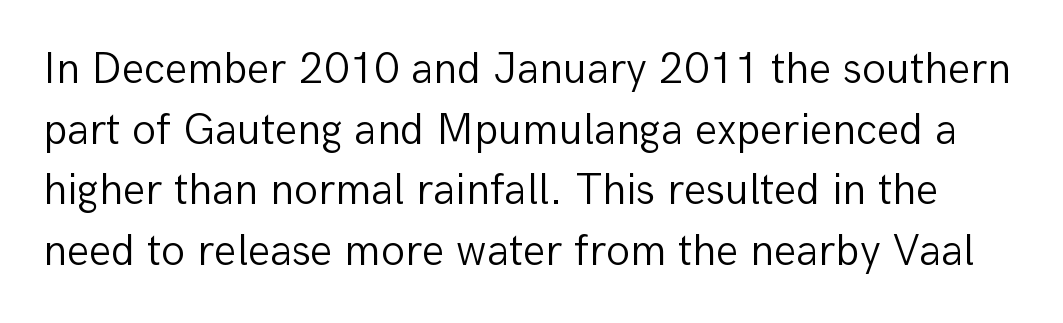
Q: Is the text bold? A: No.
Q: Is the text italic (slanted)? A: No, it is upright.
Q: Is the typeface a serif or a sans-serif typeface? A: Sans-serif.
Q: Is the text underlined? A: No.
Q: Is the spacing between letters normal or unusually wide? A: Normal.
Q: Is the spacing between lines tight, normal or loose? A: Normal.
Q: Width (condensed, normal, or wide)? A: Normal.
Q: Stroke contrast? A: Low.
Q: x-height? A: Medium.
Q: Monospaced? A: No.
